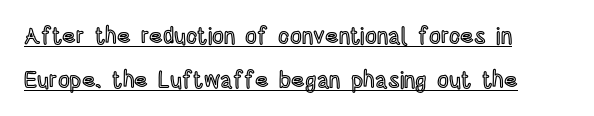
{"italic": "no", "underline": "yes", "align": "left", "line_spacing": "loose", "line_spacing_ratio": 1.9, "letter_spacing": "normal", "letter_spacing_em": 0.0, "glyph_px": 23}
